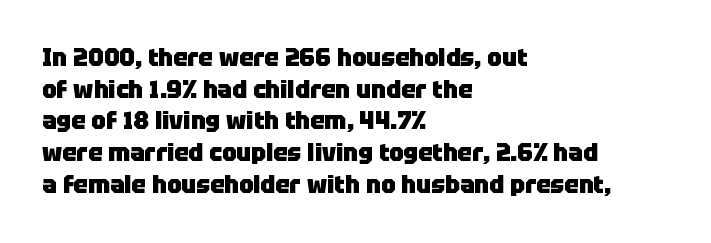
Honestly, the letter spacing is just normal — you wouldn't notice it. One glance says typical: line gaps are just what's usual. These lines stack with their left ends in a neat column. The type sits square on the baseline with zero lean. Descender tails drop into unmarked territory. How heavy is the stroke? Heavy — this is a bold.
